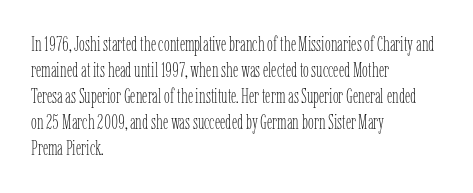
The image shows 21 px text type, upright; set left-aligned, line spacing 1.24x, normal letter spacing, not underlined.
